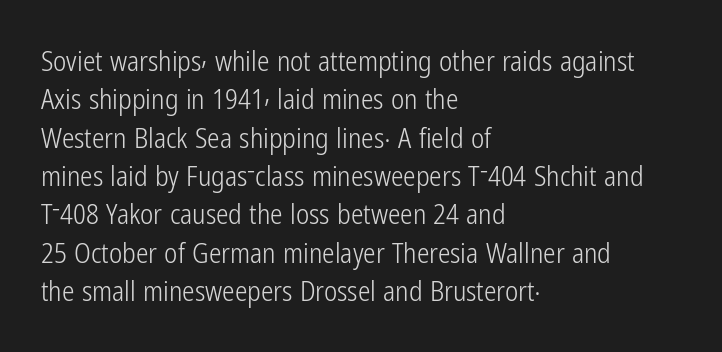
The designer left line spacing at the default. Only glyphs here, with clear space below each row. Tracking here is standard; glyphs follow each other at the usual distance. The cut favours lightness, reaching ordinary text weight at its darkest.
